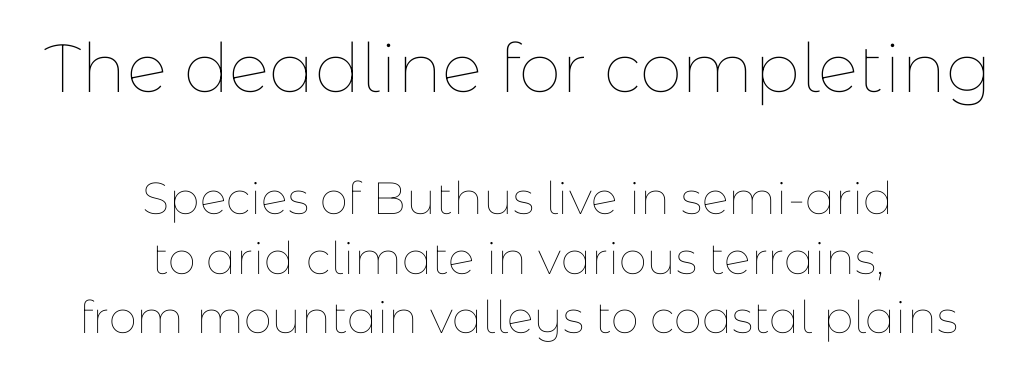
{"italic": "no", "bold": "no", "weight": "thin", "width": "normal", "stroke_contrast": "low", "x_height": "medium", "monospaced": "no", "underline": "no", "align": "center", "line_spacing": "normal", "line_spacing_ratio": 1.32, "letter_spacing": "normal", "letter_spacing_em": 0.0, "larger_block": "first", "size_ratio": 1.51, "glyph_px": 68}
